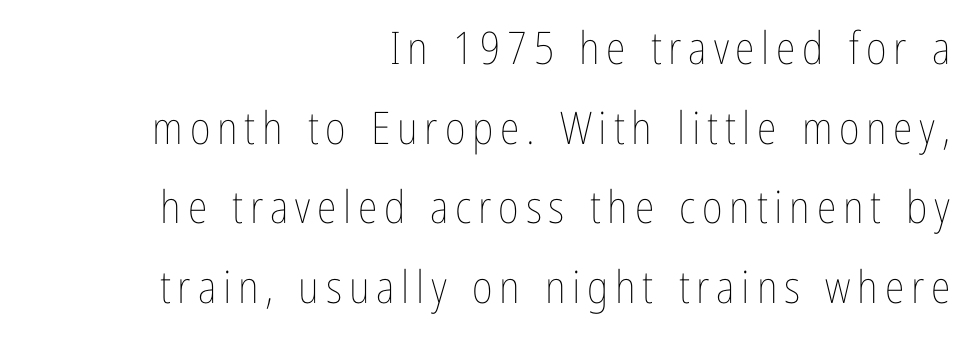
Q: Is the text bold? A: No.
Q: Is the text italic (slanted)? A: No, it is upright.
Q: Is the text underlined? A: No.
Q: How is the paragraph aligned? A: Right-aligned.
Q: Width (condensed, normal, or wide)? A: Condensed.
Q: Stroke contrast? A: Low.
Q: x-height? A: Medium.
Q: Monospaced? A: No.
